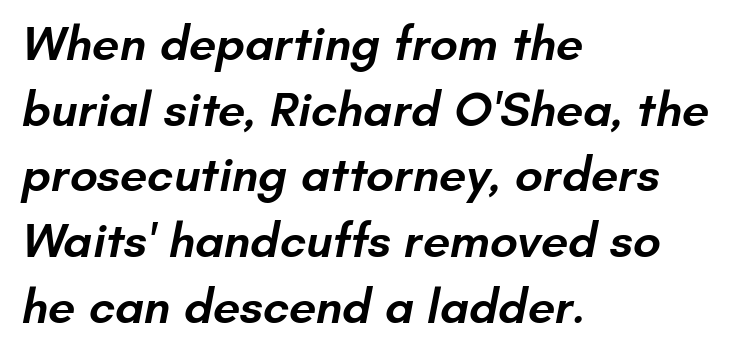
Q: Is the text bold? A: Semi-bold.
Q: Is the typeface a serif or a sans-serif typeface? A: Sans-serif.
Q: Is the text underlined? A: No.
Q: How is the paragraph aligned? A: Left-aligned.
Q: Is the spacing between letters normal or unusually wide? A: Normal.
Q: Is the spacing between lines tight, normal or loose? A: Normal.
Q: Width (condensed, normal, or wide)? A: Normal.
Q: Stroke contrast? A: Low.
Q: x-height? A: Small.
Q: Monospaced? A: No.
